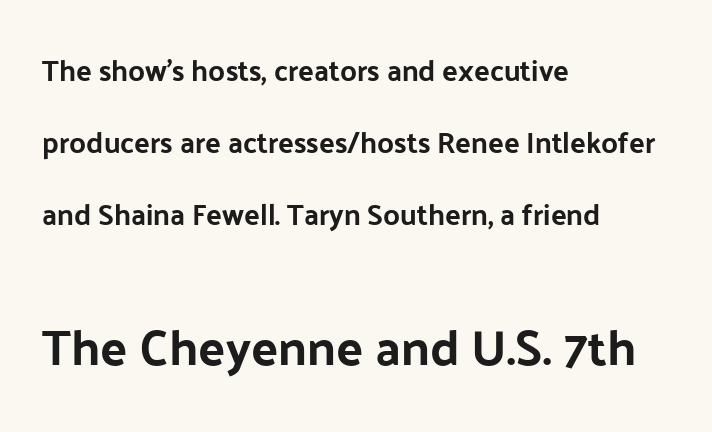
{"serif": "no", "italic": "no", "width": "normal", "stroke_contrast": "low", "x_height": "medium", "monospaced": "no", "underline": "no", "align": "left", "line_spacing": "loose", "line_spacing_ratio": 2.49, "letter_spacing": "normal", "letter_spacing_em": 0.0, "larger_block": "second", "size_ratio": 1.72, "glyph_px": 50}
